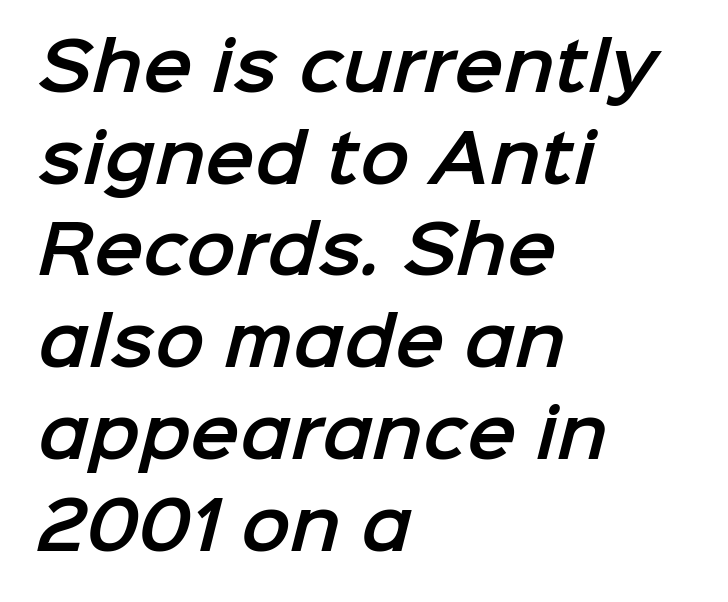
What kind of face is this? One without serifs — a sans. Is the letter spacing exaggerated? No — it looks like the ordinary default. Layout note: lines flush left. The passage shown stacks its lines at a standard gap. Is this a fixed-width face? No — the glyphs have proportional, varying widths. Quick note: underline off.
